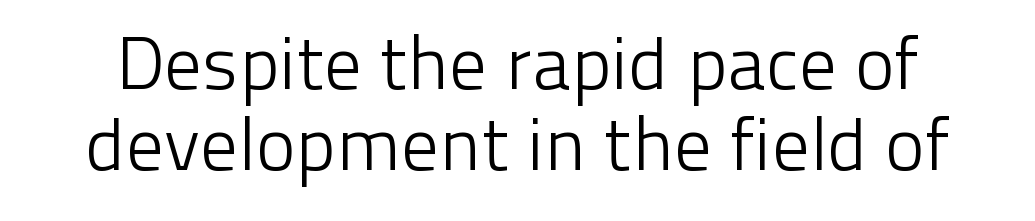
Serif or sans? Sans — the stroke terminals are bare. Each stroke keeps to a modest, everyday thickness or less. Tracking here is standard; glyphs follow each other at the usual distance. The words here are not underlined. A roman cut, with each character standing at attention.
